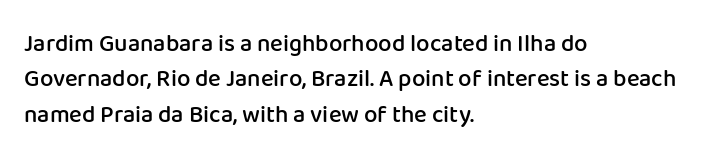
The image shows 24 px text type, upright; set left-aligned, normal line spacing (1.47x), normal letter spacing, not underlined.
